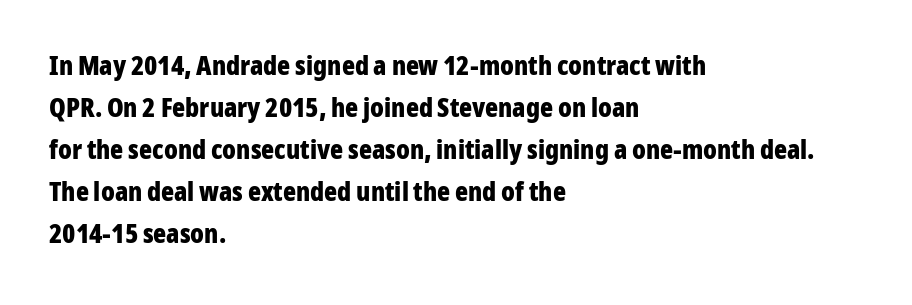
The image shows 27 px bold type, upright; set left-aligned, normal line spacing (1.56x), normal letter spacing, not underlined.
